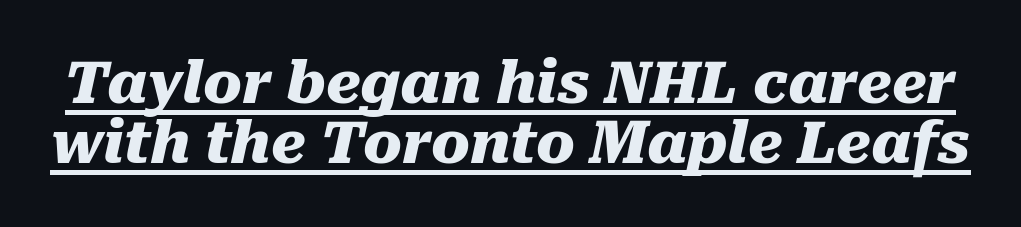
Q: Is the text bold? A: Yes.
Q: Is the text italic (slanted)? A: Yes, it leans right by about 10 degrees.
Q: Is the text underlined? A: Yes.
Q: Is the spacing between letters normal or unusually wide? A: Normal.
Q: Is the spacing between lines tight, normal or loose? A: Tight.
Q: Width (condensed, normal, or wide)? A: Normal.
Q: Stroke contrast? A: Medium.
Q: x-height? A: Medium.
Q: Monospaced? A: No.
